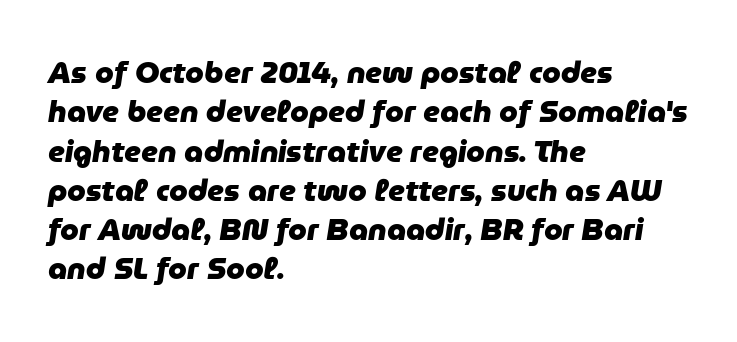
{"italic": "yes", "lean": "right", "slant_degrees": 9, "bold": "yes", "weight": "heavy", "width": "normal", "stroke_contrast": "low", "x_height": "medium", "monospaced": "no", "underline": "no", "align": "left", "line_spacing": "normal", "line_spacing_ratio": 1.31, "letter_spacing": "normal", "letter_spacing_em": 0.0, "glyph_px": 30}
